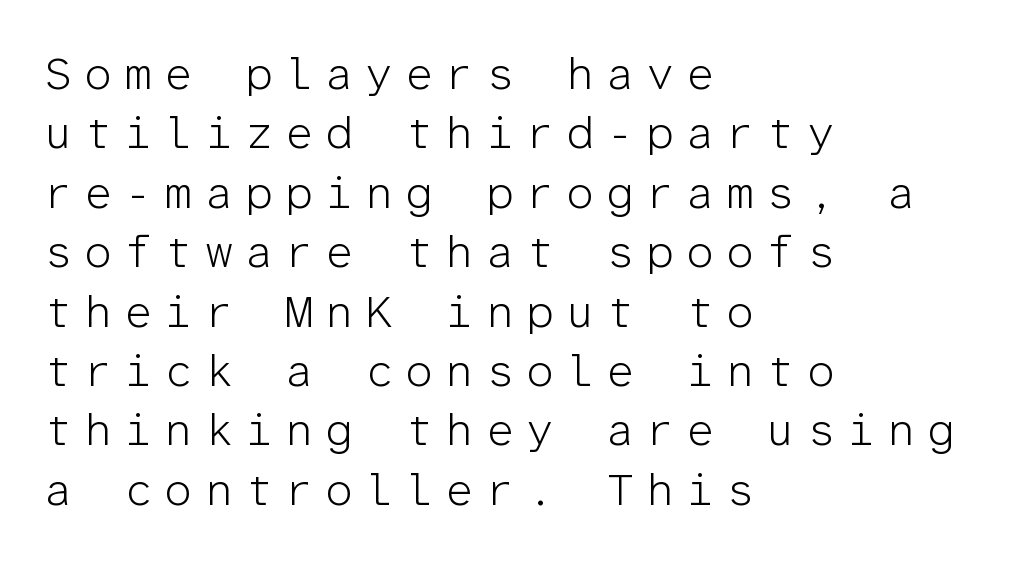
{"serif": "no", "italic": "no", "bold": "no", "weight": "light", "width": "normal", "stroke_contrast": "low", "x_height": "medium", "monospaced": "yes", "underline": "no", "align": "left", "line_spacing": "normal", "line_spacing_ratio": 1.32, "letter_spacing": "wide", "letter_spacing_em": 0.26, "glyph_px": 45}
